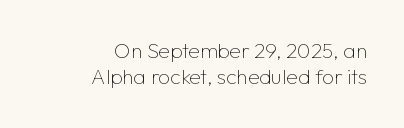
{"italic": "no", "bold": "no", "underline": "no", "align": "right", "line_spacing_ratio": 1.24, "letter_spacing": "normal", "letter_spacing_em": 0.0, "glyph_px": 21}
